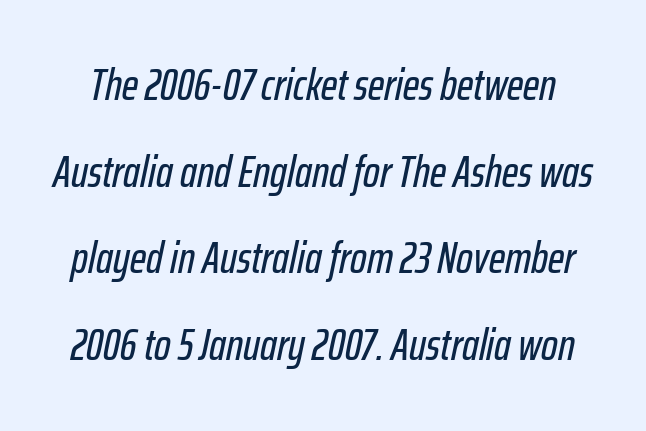
The image shows 44 px condensed type, italic (leaning right); set loose line spacing (1.97x), normal letter spacing, not underlined; low stroke contrast and a medium x-height.
